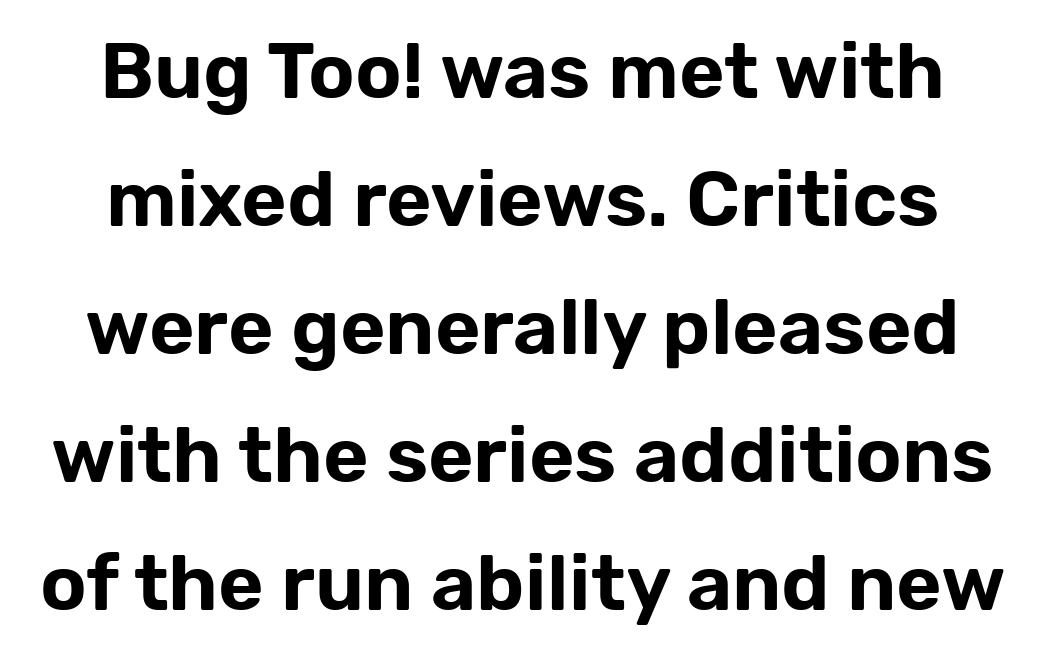
The passage shown is not underscored anywhere. Evenly set lines give the paragraph a standard silhouette. Classification — sans serif. Varying glyph widths throughout — classic text-font behaviour.
